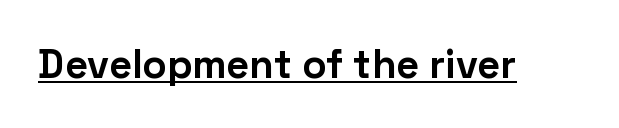
{"serif": "no", "italic": "no", "bold": "yes", "weight": "bold", "width": "normal", "stroke_contrast": "low", "x_height": "medium", "monospaced": "no", "underline": "yes", "letter_spacing": "normal", "letter_spacing_em": 0.0, "glyph_px": 40}
